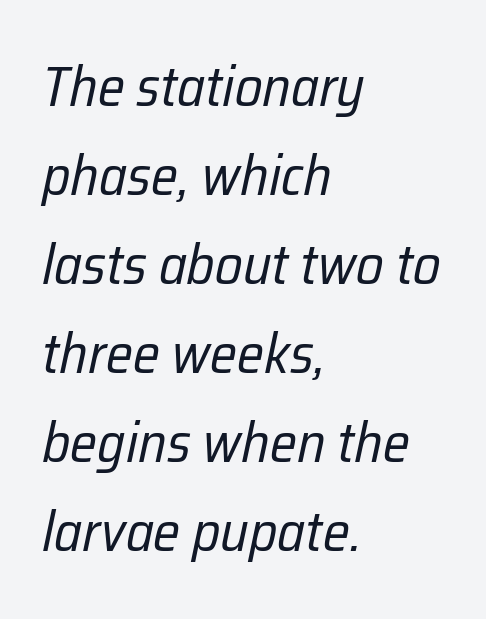
Do the characters align in a grid? No, the font is proportional. Every character sits at an angle, as italics do. Honestly, the row spacing looks completely unremarkable. Unmarked baselines from the first word to the last. Think standard paragraph weight, or any step lighter than that.
